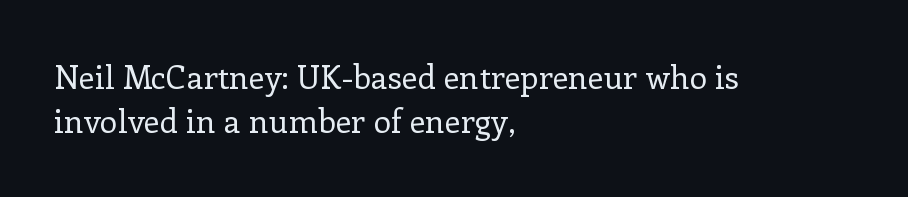
Posture: straight, roman, zero tilt. Whoever set this chose a conventional vertical rhythm. The letterforms sit shoulder to shoulder at normal distance. The rendering shows small feet on the letterforms — a serif design.
